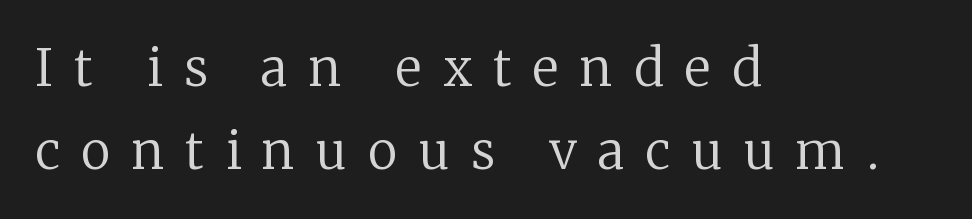
Q: Is the text bold? A: No.
Q: Is the text italic (slanted)? A: No, it is upright.
Q: Is the typeface a serif or a sans-serif typeface? A: Serif.
Q: Is the text underlined? A: No.
Q: How is the paragraph aligned? A: Left-aligned.
Q: Is the spacing between letters normal or unusually wide? A: Unusually wide.
Q: Is the spacing between lines tight, normal or loose? A: Normal.
Q: Width (condensed, normal, or wide)? A: Normal.
Q: Stroke contrast? A: Low.
Q: x-height? A: Medium.
Q: Monospaced? A: No.
